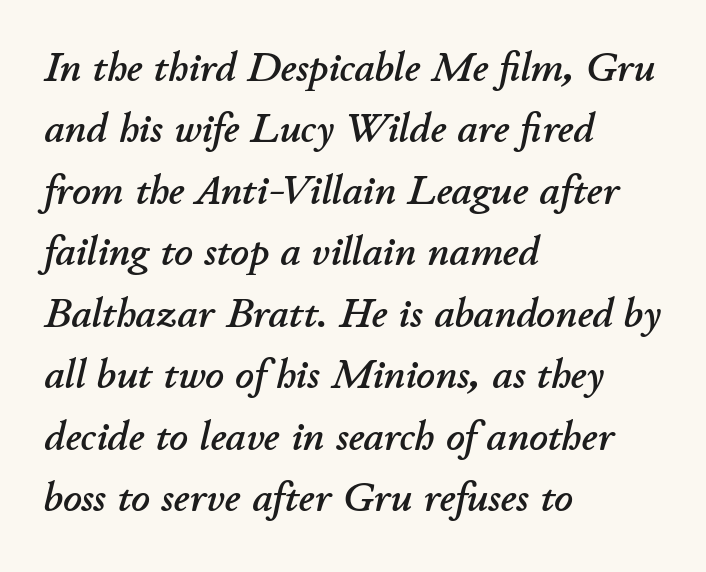
Q: Is the text italic (slanted)? A: Yes, it leans right by about 11 degrees.
Q: Is the text underlined? A: No.
Q: How is the paragraph aligned? A: Left-aligned.
Q: Is the spacing between letters normal or unusually wide? A: Normal.
Q: Is the spacing between lines tight, normal or loose? A: Normal.
Q: Width (condensed, normal, or wide)? A: Normal.
Q: Stroke contrast? A: Low.
Q: x-height? A: Small.
Q: Monospaced? A: No.
